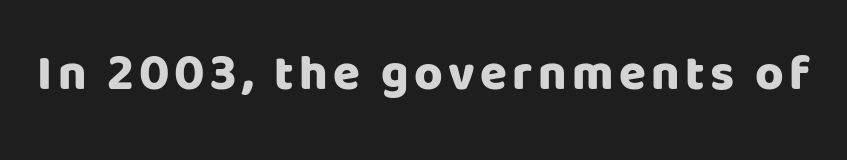
{"serif": "no", "italic": "no", "bold": "yes", "weight": "heavy", "width": "normal", "stroke_contrast": "low", "x_height": "large", "monospaced": "no", "underline": "no", "glyph_px": 49}
